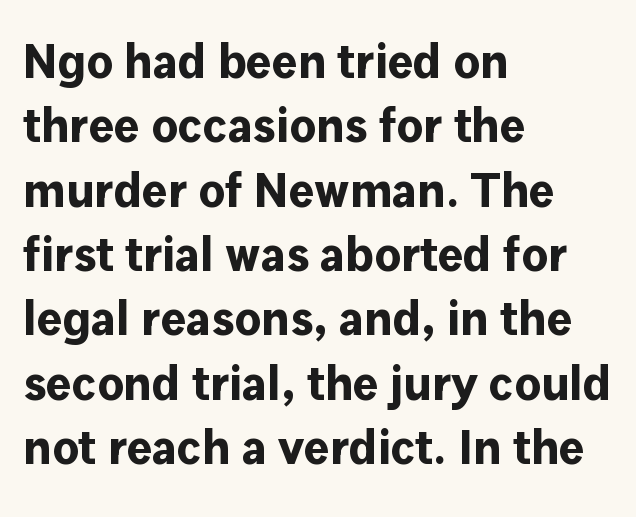
{"serif": "no", "italic": "no", "bold": "yes", "weight": "bold", "width": "normal", "stroke_contrast": "low", "x_height": "medium", "monospaced": "no", "underline": "no", "align": "left", "line_spacing": "normal", "line_spacing_ratio": 1.34, "letter_spacing": "normal", "letter_spacing_em": 0.0, "glyph_px": 48}
